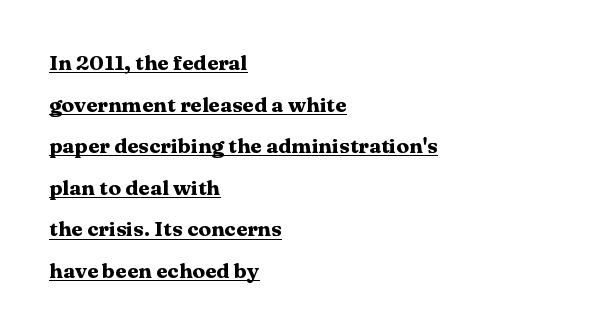
The image shows 21 px bold type, upright; set left-aligned, loose line spacing (1.98x), normal letter spacing, underlined.
